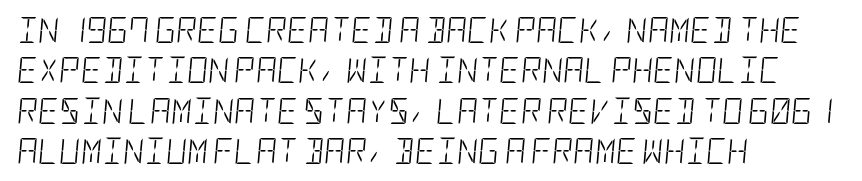
Q: Is the text bold? A: No.
Q: Is the text italic (slanted)? A: Yes, it leans right by about 5 degrees.
Q: Is the text underlined? A: No.
Q: How is the paragraph aligned? A: Left-aligned.
Q: Is the spacing between letters normal or unusually wide? A: Normal.
Q: Is the spacing between lines tight, normal or loose? A: Normal.
